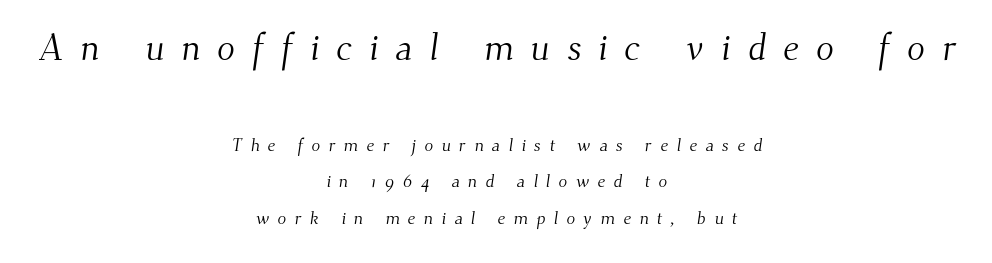
Each letter keeps its own natural width here, so spacing adapts to shape. The setting favours the middle, as headings and verse often do. Plain, unruled lines of type. Is the stroke heavy? The answer is a plain regular-or-lighter. Leading: increased.
